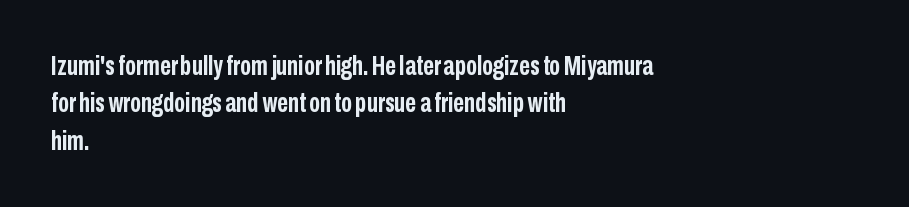
{"italic": "no", "bold": "yes", "underline": "no", "align": "left", "line_spacing": "normal", "line_spacing_ratio": 1.38, "letter_spacing": "normal", "letter_spacing_em": 0.0, "glyph_px": 27}
